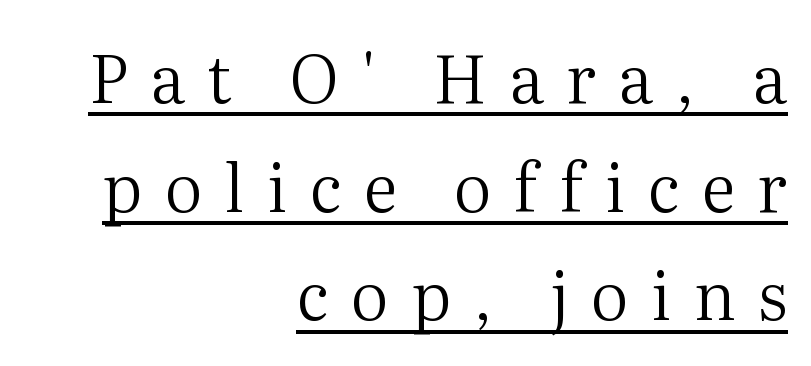
Q: Is the text bold? A: No.
Q: Is the text italic (slanted)? A: No, it is upright.
Q: Is the typeface a serif or a sans-serif typeface? A: Serif.
Q: Is the text underlined? A: Yes.
Q: How is the paragraph aligned? A: Right-aligned.
Q: Is the spacing between letters normal or unusually wide? A: Unusually wide.
Q: Is the spacing between lines tight, normal or loose? A: Normal.
Q: Width (condensed, normal, or wide)? A: Normal.
Q: Stroke contrast? A: Medium.
Q: x-height? A: Medium.
Q: Monospaced? A: No.
